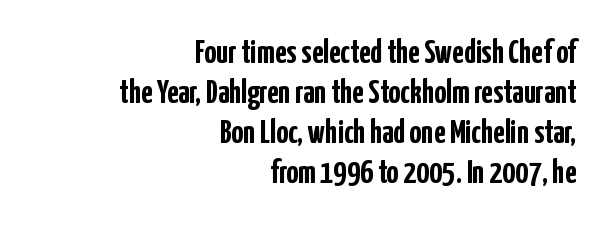
A typesetter would call this proportional, since set widths differ per character. Check the space under the baseline: it is left empty. Type style note: lacks serifs. If you drew a line through each stem, it would be perfectly vertical. Standard letterfit; no display-style spreading of the glyphs.
